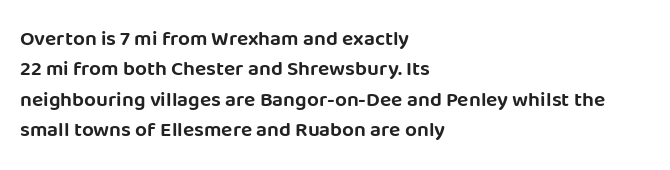
Q: Is the text italic (slanted)? A: No, it is upright.
Q: Is the text underlined? A: No.
Q: How is the paragraph aligned? A: Left-aligned.
Q: Is the spacing between letters normal or unusually wide? A: Normal.
Q: Is the spacing between lines tight, normal or loose? A: Normal.
